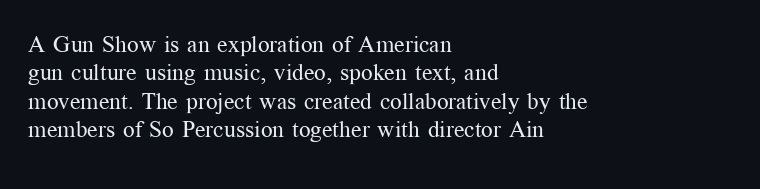
Q: Is the text bold? A: No.
Q: Is the text italic (slanted)? A: No, it is upright.
Q: Is the text underlined? A: No.
Q: How is the paragraph aligned? A: Left-aligned.
Q: Is the spacing between letters normal or unusually wide? A: Normal.
